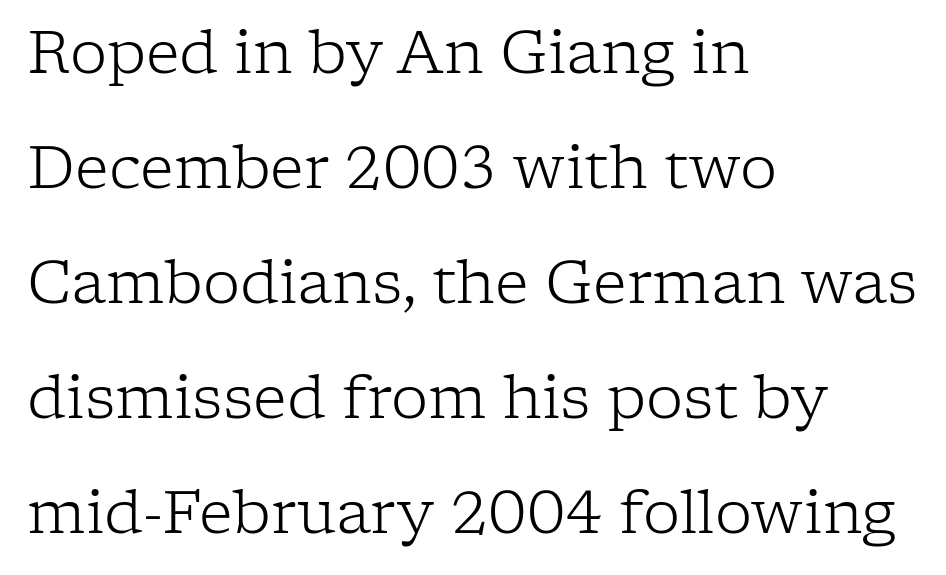
The lines in this sample share a left origin and differ only in where they stop. The weight tops out at a normal text grade. Varying glyph widths throughout — classic text-font behaviour. Check under the words: just untouched page.
